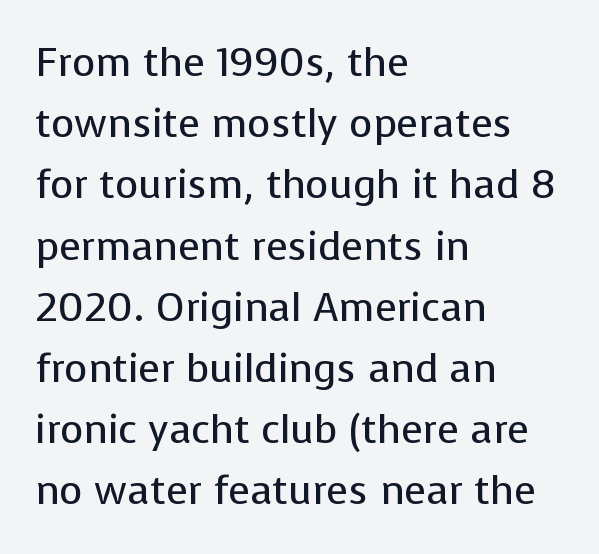
Q: Is the text bold? A: No.
Q: Is the text italic (slanted)? A: No, it is upright.
Q: Is the typeface a serif or a sans-serif typeface? A: Sans-serif.
Q: Is the text underlined? A: No.
Q: How is the paragraph aligned? A: Left-aligned.
Q: Is the spacing between letters normal or unusually wide? A: Normal.
Q: Is the spacing between lines tight, normal or loose? A: Normal.
Q: Width (condensed, normal, or wide)? A: Normal.
Q: Stroke contrast? A: Low.
Q: x-height? A: Medium.
Q: Monospaced? A: No.
